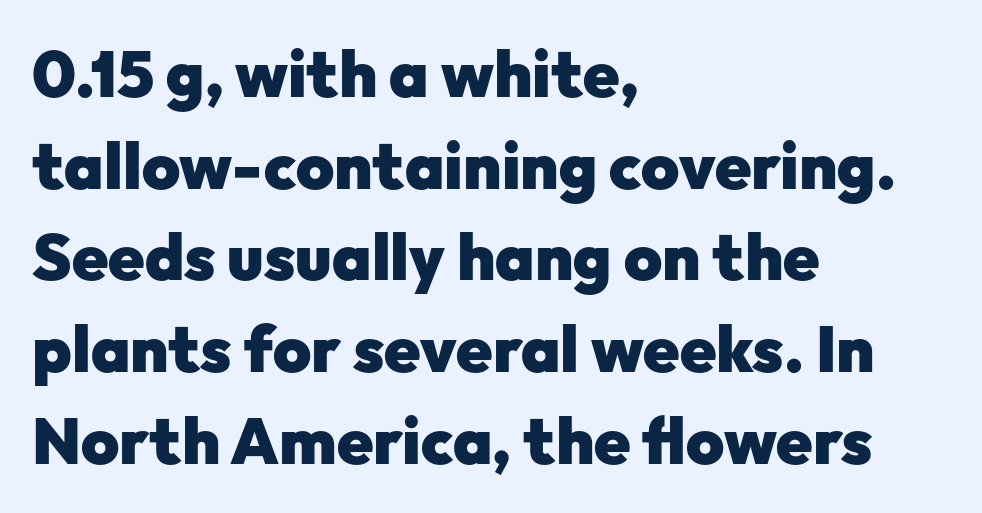
Each letter keeps its own natural width here, so spacing adapts to shape. The type sits square on the baseline with zero lean. Is this a sans? Yes — the strokes have no serifs. Typographic density is high because the face is bold.
